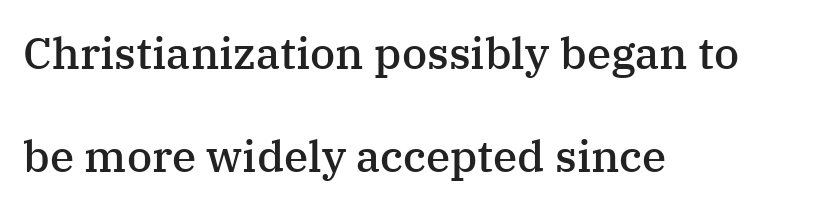
A typesetter would label this face a serif. Letter spacing: default. It's the straight-up-and-down kind of type. The font is running at a semibold setting, under full bold. Horizontally, the lines are justified to the leading edge only. The passage shown is typed in a proportional face where columns would drift.
